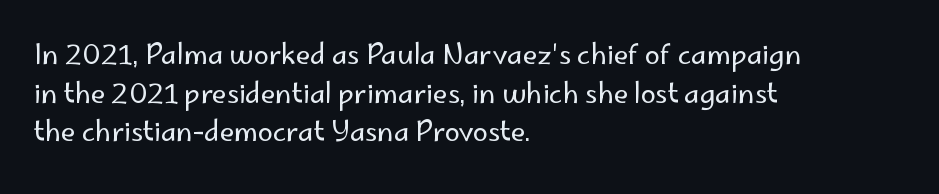
The image shows 27 px text type, upright; set left-aligned, normal line spacing (1.43x), normal letter spacing, not underlined.
